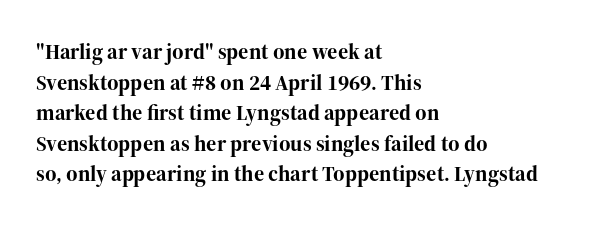
{"italic": "no", "bold": "yes", "underline": "no", "align": "left", "line_spacing": "normal", "line_spacing_ratio": 1.39, "letter_spacing": "normal", "letter_spacing_em": 0.0, "glyph_px": 22}
